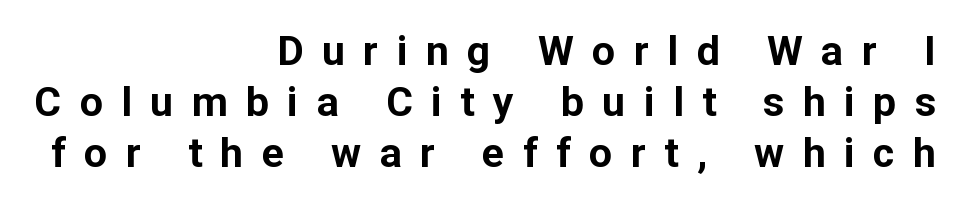
The lettering holds an erect, upright posture throughout. The face used here is a sans, in the tradition of grotesques and geometrics. The strokes are fattened all the way to bold. The face used here is proportionally spaced, like ordinary book or web type. Notice how the passage keeps a crisp vertical edge on the right only. Each word looks stretched out because of the extra space between its letters.
